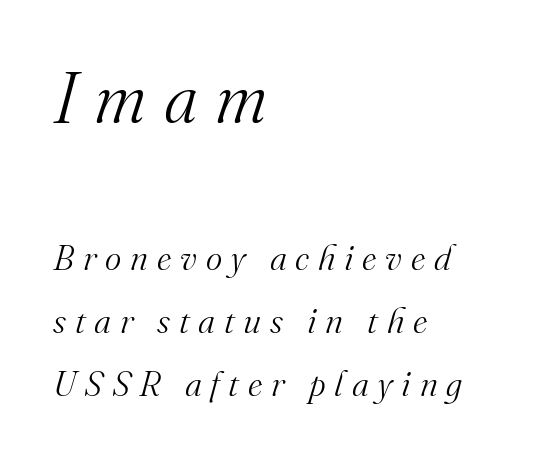
The passage shown is not bold in any degree. Proportional: the letters do not fall into vertical columns. The upper block of text is set noticeably larger than the block beneath it. Letter spacing: wide. The font family rendered here belongs to the serif group.
